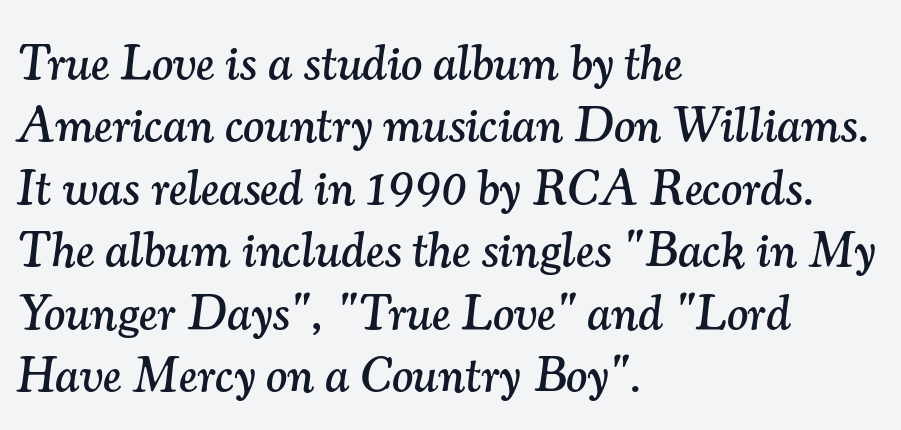
Q: Is the text italic (slanted)? A: Yes, it leans right by about 7 degrees.
Q: Is the typeface a serif or a sans-serif typeface? A: Serif.
Q: Is the text underlined? A: No.
Q: How is the paragraph aligned? A: Left-aligned.
Q: Is the spacing between letters normal or unusually wide? A: Normal.
Q: Is the spacing between lines tight, normal or loose? A: Normal.
Q: Width (condensed, normal, or wide)? A: Normal.
Q: Stroke contrast? A: Medium.
Q: x-height? A: Small.
Q: Monospaced? A: No.
